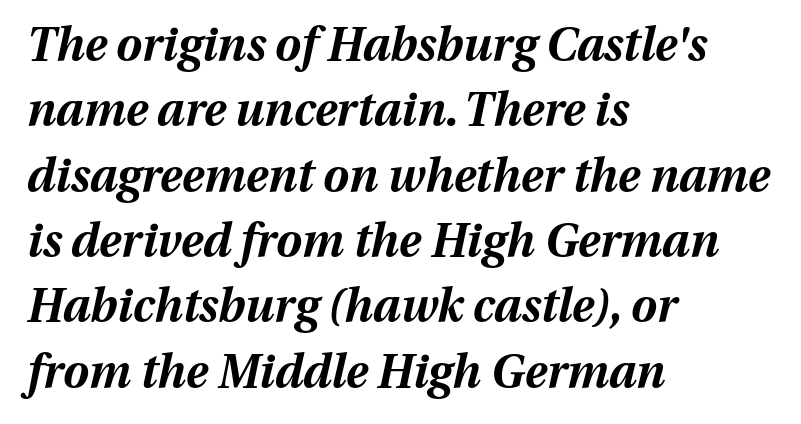
The image shows 46 px bold type, italic (leaning right); set left-aligned, normal line spacing (1.42x), normal letter spacing, not underlined; medium stroke contrast and a medium x-height.
